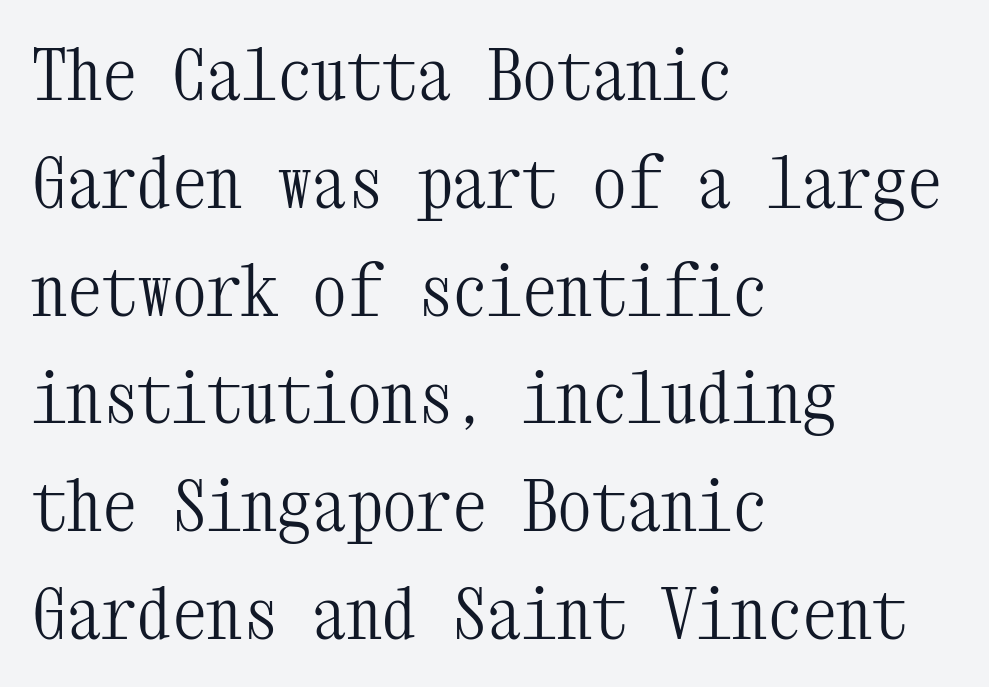
The image shows 70 px light, condensed serif type, upright, monospaced; set left-aligned, normal line spacing (1.54x), normal letter spacing, not underlined; medium stroke contrast and a medium x-height.
